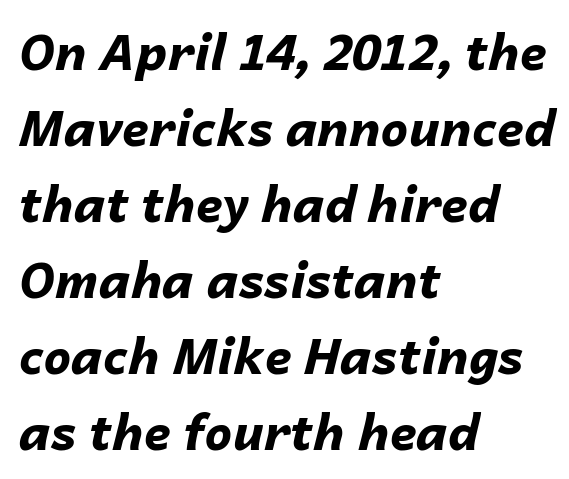
{"italic": "yes", "lean": "right", "slant_degrees": 14, "bold": "yes", "weight": "bold", "width": "normal", "stroke_contrast": "low", "x_height": "medium", "monospaced": "no", "underline": "no", "align": "left", "line_spacing": "normal", "line_spacing_ratio": 1.55, "letter_spacing": "normal", "letter_spacing_em": 0.0, "glyph_px": 49}
